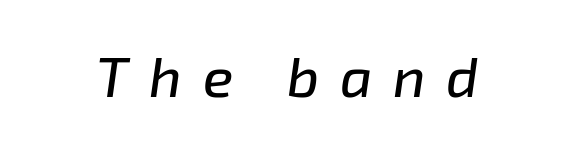
Q: Is the text italic (slanted)? A: Yes, it leans right by about 8 degrees.
Q: Is the text underlined? A: No.
Q: Is the spacing between letters normal or unusually wide? A: Unusually wide.
Q: Width (condensed, normal, or wide)? A: Normal.
Q: Stroke contrast? A: Low.
Q: x-height? A: Medium.
Q: Monospaced? A: No.
